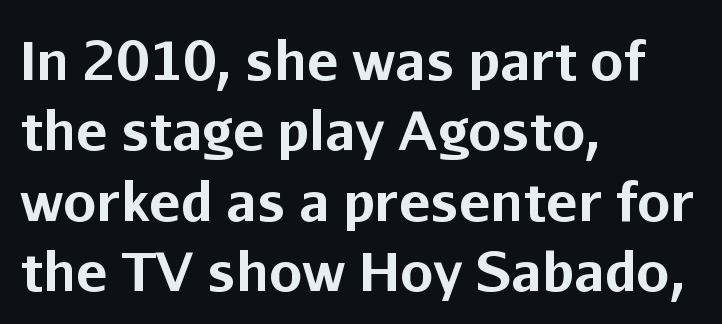
The image shows 53 px bold sans-serif type, upright; set left-aligned, normal line spacing (1.33x), normal letter spacing, not underlined; low stroke contrast and a medium x-height.
